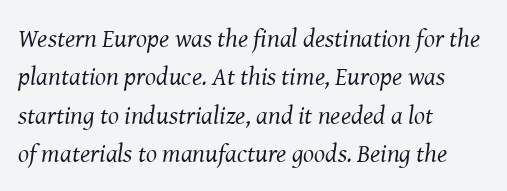
{"italic": "yes", "lean": "right", "slant_degrees": 8, "bold": "no", "underline": "no", "align": "left", "line_spacing": "normal", "line_spacing_ratio": 1.48, "letter_spacing": "normal", "letter_spacing_em": 0.0, "glyph_px": 26}
